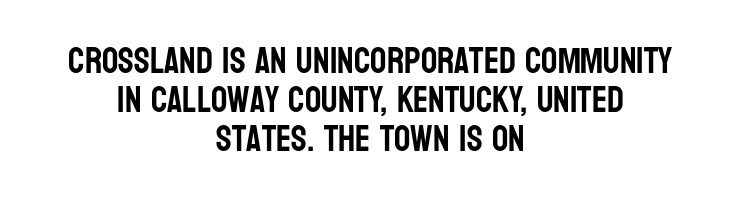
Here the designer chose a conventional face with non-uniform glyph widths. Notice how descenders almost collide with the ascenders below — that's tight leading. Posture: upright roman. Layout note: lines centered. Descenders are the only things crossing below the line.
